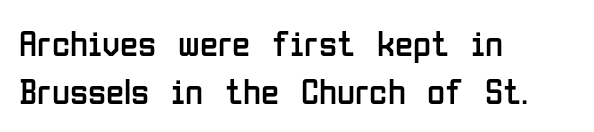
Each stroke keeps to a modest, everyday thickness or less. You could not count columns in this text — the font is proportionally spaced. The rag falls on the right side of this text block. No feet cap the strokes, marking this as sans-serif type.
